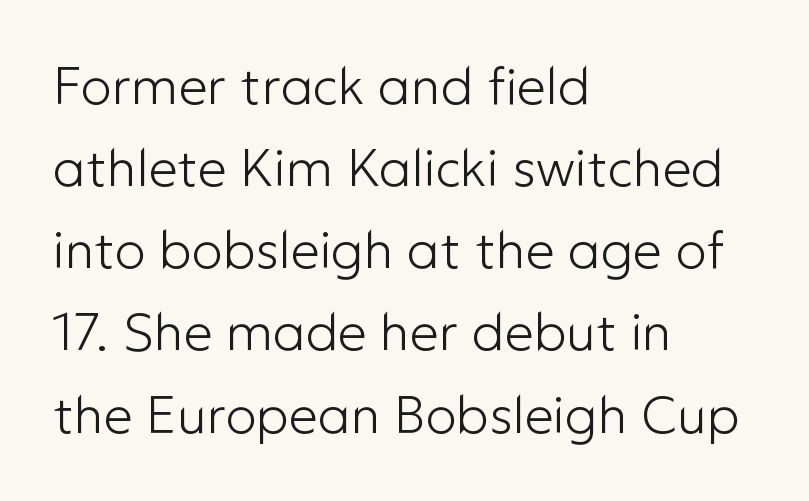
The image shows 52 px light sans-serif type, upright; set left-aligned, normal line spacing (1.58x), normal letter spacing, not underlined; low stroke contrast and a medium x-height.
